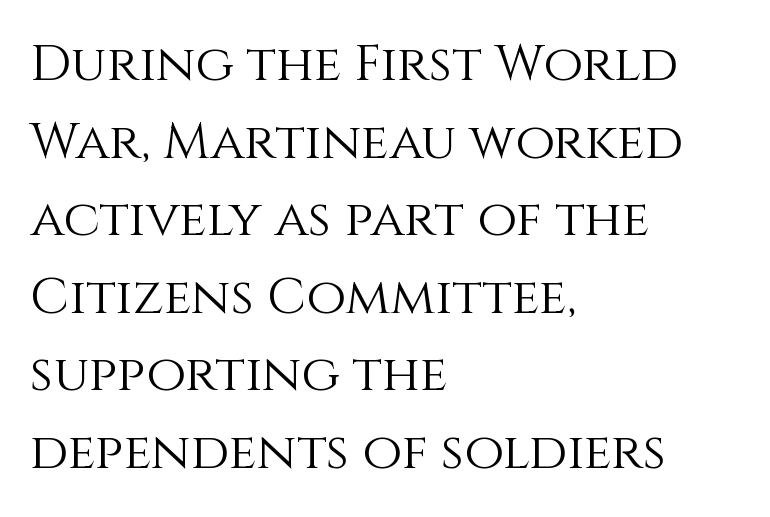
The image shows 51 px light type, upright; set left-aligned, normal line spacing (1.52x), normal letter spacing, not underlined; medium stroke contrast and a large x-height.
